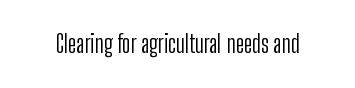
{"italic": "no", "bold": "no", "underline": "no", "letter_spacing": "normal", "letter_spacing_em": 0.0, "glyph_px": 24}
